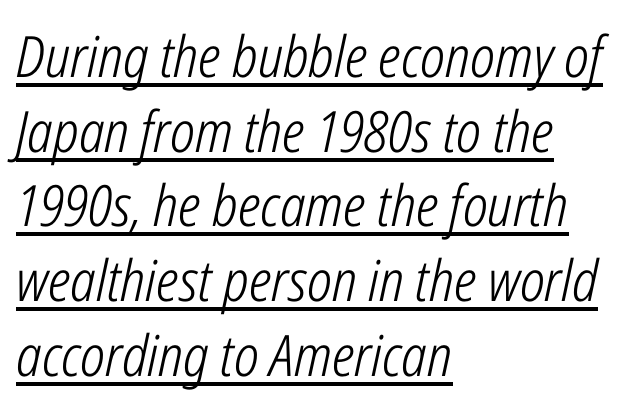
Q: Is the text bold? A: No.
Q: Is the text italic (slanted)? A: Yes, it leans right by about 12 degrees.
Q: Is the text underlined? A: Yes.
Q: How is the paragraph aligned? A: Left-aligned.
Q: Is the spacing between letters normal or unusually wide? A: Normal.
Q: Is the spacing between lines tight, normal or loose? A: Normal.
Q: Width (condensed, normal, or wide)? A: Condensed.
Q: Stroke contrast? A: Low.
Q: x-height? A: Medium.
Q: Monospaced? A: No.
